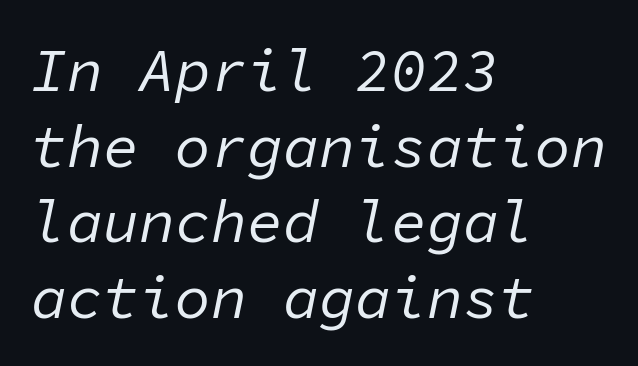
This sample uses an oblique cut, with every glyph tilted off the vertical. Nobody drew a line under any word here. How would I describe the line gaps? Plain and ordinary. No chunkiness to these letters — they're not bold. Tracking value appears to be zero — textbook default spacing.
